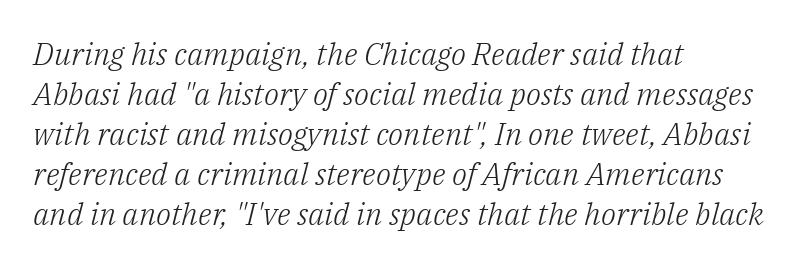
These lines are rendered in a variable-pitch font. The passage shown is not bold in any degree. The rows are spaced the way most documents space them. Layout note: lines flush left. These lines were composed using italics.
